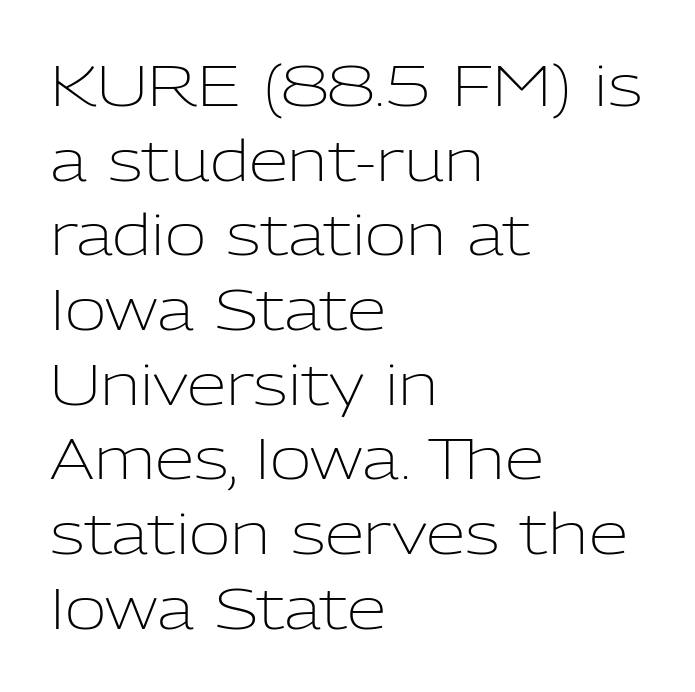
The image shows 57 px light sans-serif type, upright; set left-aligned, normal line spacing (1.31x), normal letter spacing, not underlined; low stroke contrast and a medium x-height.
